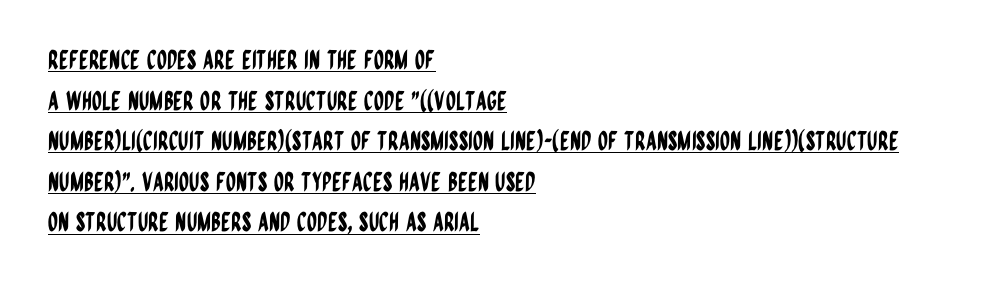
{"italic": "no", "underline": "yes", "align": "left", "line_spacing": "normal", "line_spacing_ratio": 1.56, "letter_spacing": "normal", "letter_spacing_em": 0.0, "glyph_px": 26}
